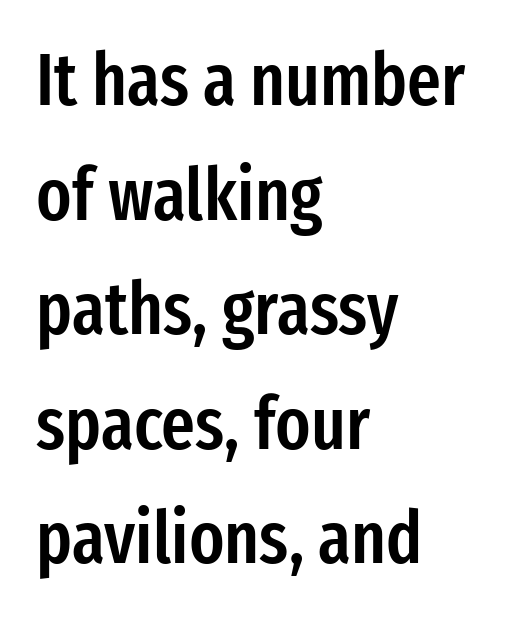
The image shows 73 px semibold, condensed sans-serif type, upright; set left-aligned, normal line spacing (1.57x), normal letter spacing, not underlined; low stroke contrast and a medium x-height.
